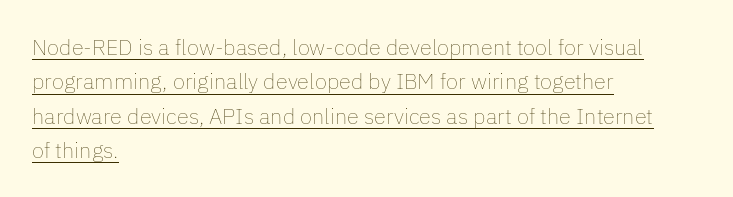
Characters remain perfectly vertical along every line. Does the copy run flush right? No — it runs flush left. These characters rest on top of a visible drawn line. Baseline-to-baseline distance is the conventional proportion of letter height. Standard letterfit; no display-style spreading of the glyphs.
